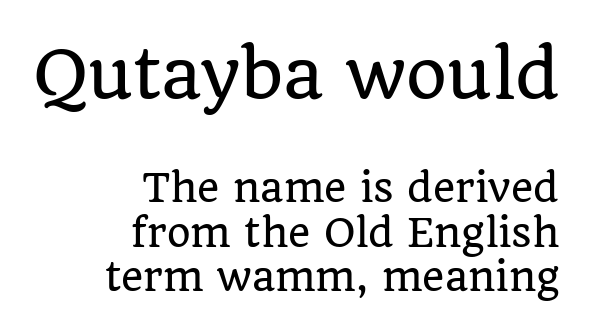
The space beneath each line is pristine and unruled. You can tell from the footed stems that serif type was used. Here the designer chose a conventional face with non-uniform glyph widths. This rendering leaves character spacing at its baseline value.
